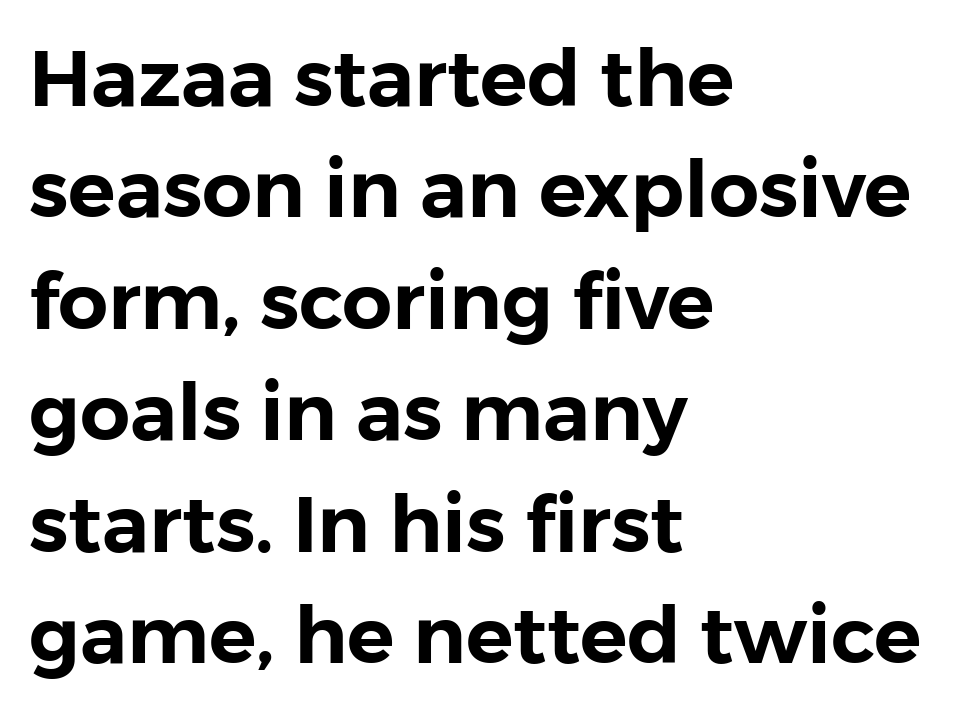
The letters sit at their default tracking, neither squeezed nor spread. These lines are rendered in a variable-pitch font. Reading down the column, the eye jumps a familiar distance to each next line. The baseline area is clear.
